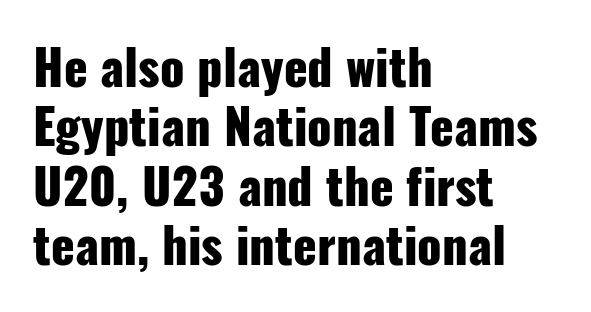
The image shows 49 px heavy, condensed sans-serif type, upright; set left-aligned, line spacing 1.21x, normal letter spacing, not underlined; low stroke contrast and a medium x-height.
